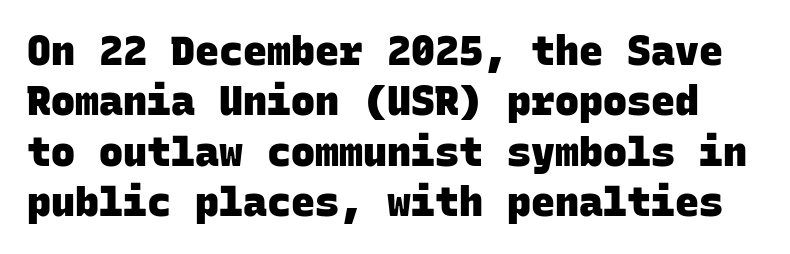
Q: Is the text bold? A: Yes.
Q: Is the typeface a serif or a sans-serif typeface? A: Sans-serif.
Q: Is the text underlined? A: No.
Q: Is the spacing between letters normal or unusually wide? A: Normal.
Q: Is the spacing between lines tight, normal or loose? A: Normal.
Q: Width (condensed, normal, or wide)? A: Normal.
Q: Stroke contrast? A: Low.
Q: x-height? A: Large.
Q: Monospaced? A: Yes.
